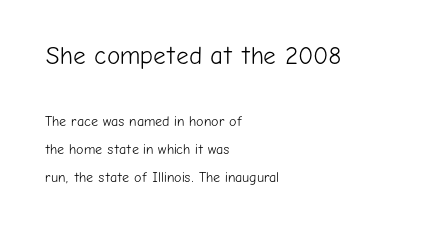
What stands out about the letter spacing? Nothing — it is the standard amount. Large over small — that's the arrangement of the two blocks here. The typesetting does not lean heavy: it is not bold. The paragraph shown leans on its left margin. The vertical gap from one line to the next is large. If you drew a line through each stem, it would be perfectly vertical.
